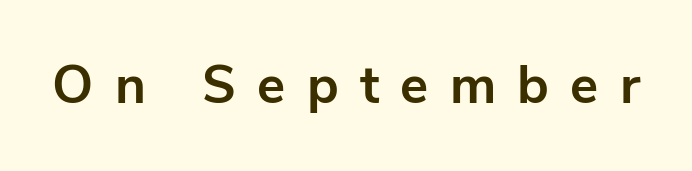
A typesetter would label this face a sans. Clear beneath every line of the passage. Characters follow at a spacing far wider than the type designer built in. Posture: vertical. You could not count columns in this text — the font is proportionally spaced.
